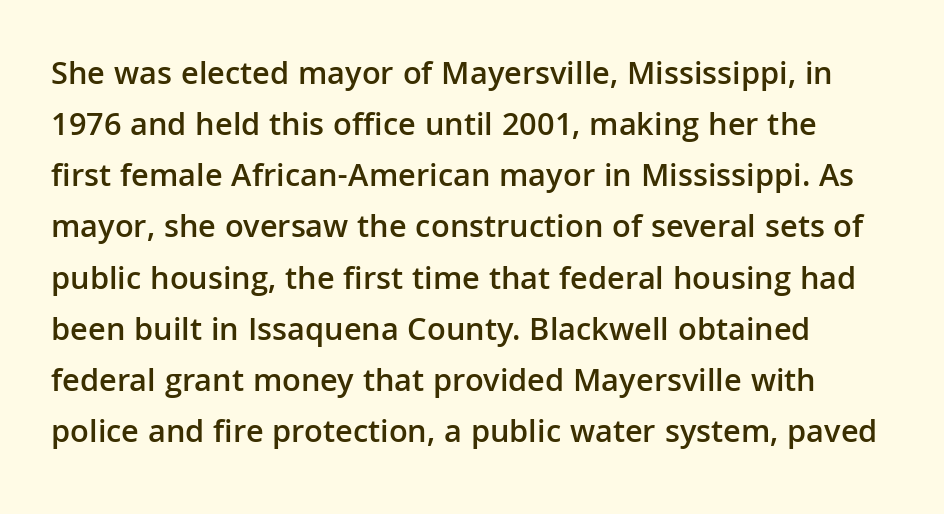
Q: Is the text bold? A: Semi-bold.
Q: Is the text italic (slanted)? A: No, it is upright.
Q: Is the typeface a serif or a sans-serif typeface? A: Sans-serif.
Q: Is the text underlined? A: No.
Q: Is the spacing between letters normal or unusually wide? A: Normal.
Q: Is the spacing between lines tight, normal or loose? A: Normal.
Q: Width (condensed, normal, or wide)? A: Normal.
Q: Stroke contrast? A: Low.
Q: x-height? A: Medium.
Q: Monospaced? A: No.
